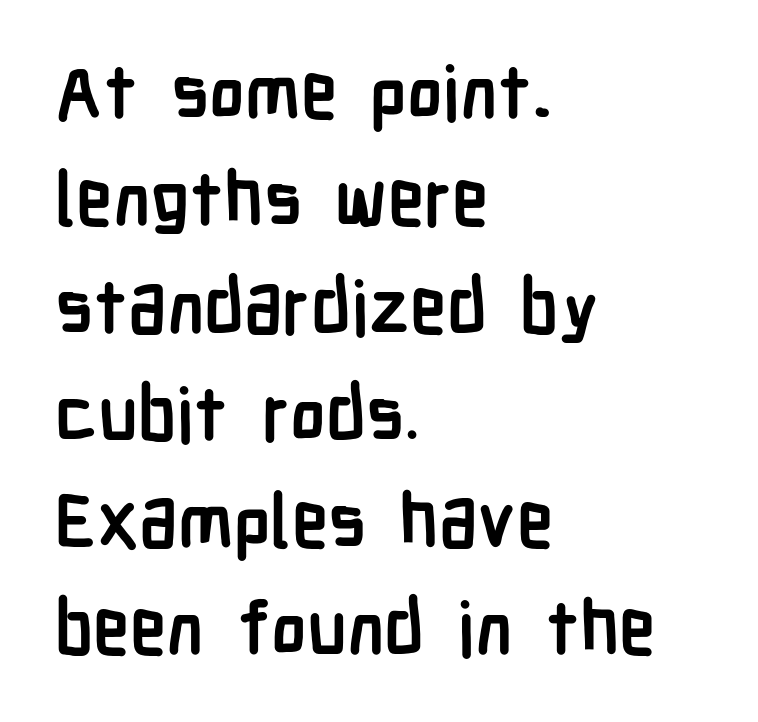
The image shows 74 px semibold, condensed sans-serif type, upright; set left-aligned, normal line spacing (1.45x), normal letter spacing, not underlined; low stroke contrast and a medium x-height.
